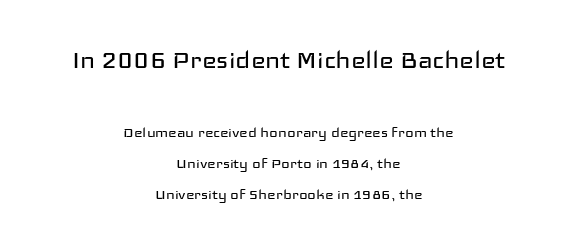
{"serif": "no", "italic": "no", "bold": "no", "weight": "regular", "width": "wide", "stroke_contrast": "low", "x_height": "medium", "monospaced": "no", "underline": "no", "align": "center", "line_spacing_ratio": 1.74, "letter_spacing": "normal", "letter_spacing_em": 0.0, "larger_block": "first", "size_ratio": 1.72, "glyph_px": 31}
